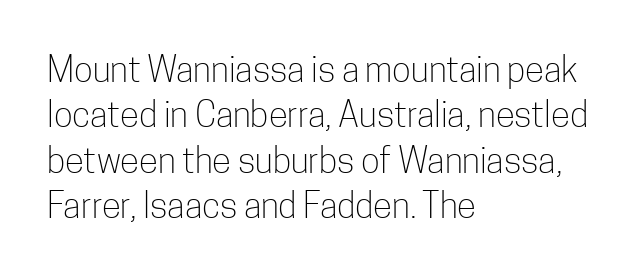
Q: Is the text bold? A: No.
Q: Is the text italic (slanted)? A: No, it is upright.
Q: Is the typeface a serif or a sans-serif typeface? A: Sans-serif.
Q: Is the text underlined? A: No.
Q: How is the paragraph aligned? A: Left-aligned.
Q: Is the spacing between letters normal or unusually wide? A: Normal.
Q: Is the spacing between lines tight, normal or loose? A: Normal.
Q: Width (condensed, normal, or wide)? A: Condensed.
Q: Stroke contrast? A: Low.
Q: x-height? A: Medium.
Q: Monospaced? A: No.
